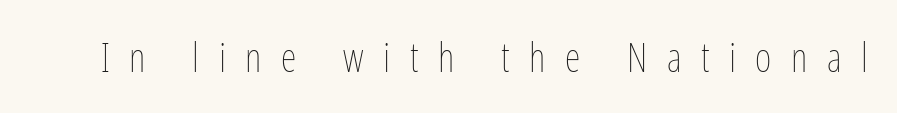
The image shows 40 px thin, condensed type, upright; set unusually wide letter spacing (+0.49 em), not underlined; low stroke contrast and a medium x-height.
